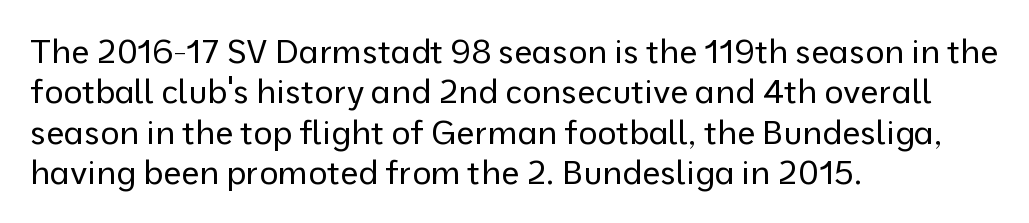
The image shows 33 px regular-weight sans-serif type, upright; set left-aligned, line spacing 1.22x, normal letter spacing, not underlined; low stroke contrast and a medium x-height.
